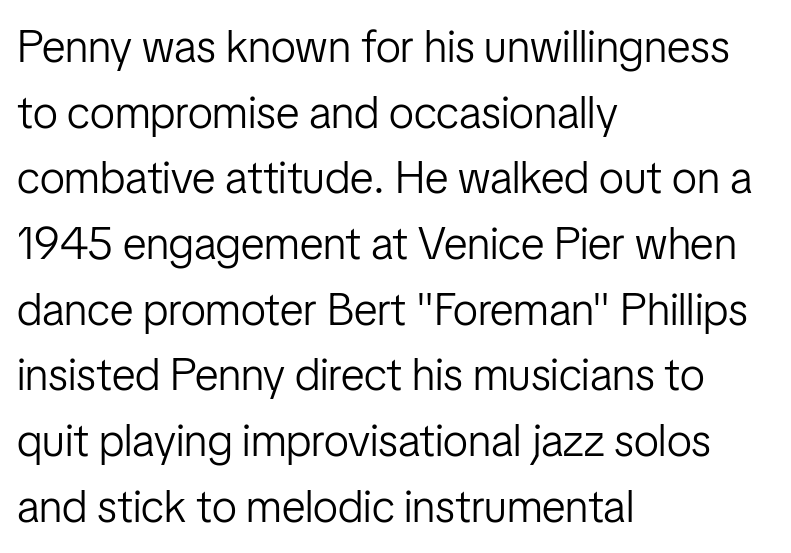
The image shows 45 px light, condensed sans-serif type, upright; set left-aligned, normal line spacing (1.46x), normal letter spacing, not underlined; low stroke contrast and a medium x-height.
